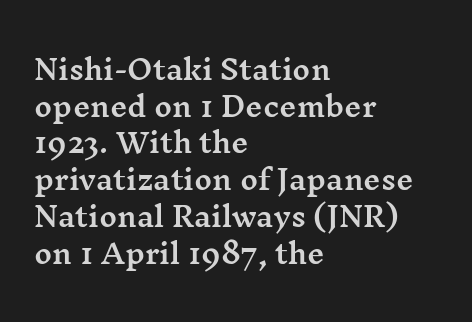
Q: Is the text italic (slanted)? A: No, it is upright.
Q: Is the text underlined? A: No.
Q: How is the paragraph aligned? A: Left-aligned.
Q: Is the spacing between letters normal or unusually wide? A: Normal.
Q: Is the spacing between lines tight, normal or loose? A: Normal.
